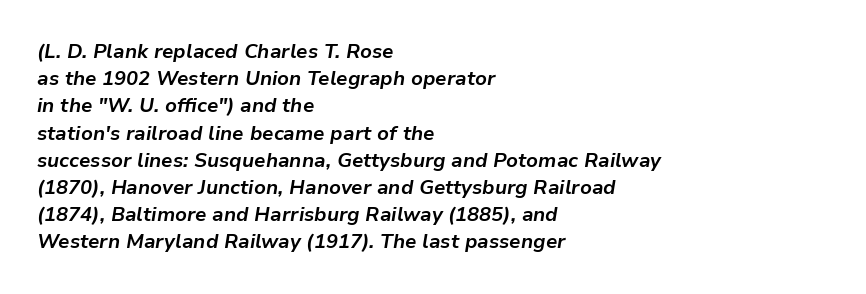
Q: Is the text bold? A: Yes.
Q: Is the text italic (slanted)? A: Yes, it leans right by about 9 degrees.
Q: Is the text underlined? A: No.
Q: How is the paragraph aligned? A: Left-aligned.
Q: Is the spacing between letters normal or unusually wide? A: Normal.
Q: Is the spacing between lines tight, normal or loose? A: Normal.
